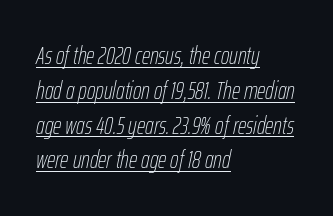
The image shows 24 px text type, italic (leaning right); set left-aligned, normal line spacing (1.45x), normal letter spacing, underlined.
